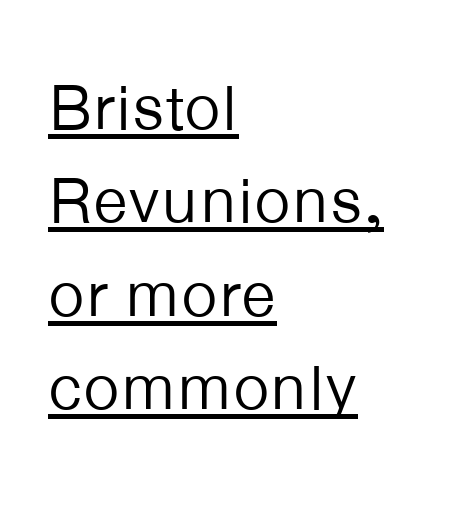
{"serif": "no", "italic": "no", "bold": "no", "weight": "regular", "width": "normal", "stroke_contrast": "low", "x_height": "medium", "monospaced": "no", "underline": "yes", "align": "left", "line_spacing": "normal", "line_spacing_ratio": 1.46, "letter_spacing": "normal", "letter_spacing_em": 0.0, "glyph_px": 64}
